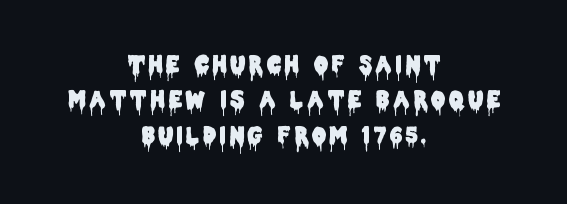
Q: Is the text italic (slanted)? A: No, it is upright.
Q: Is the text underlined? A: No.
Q: How is the paragraph aligned? A: Centered.
Q: Is the spacing between lines tight, normal or loose? A: Normal.
